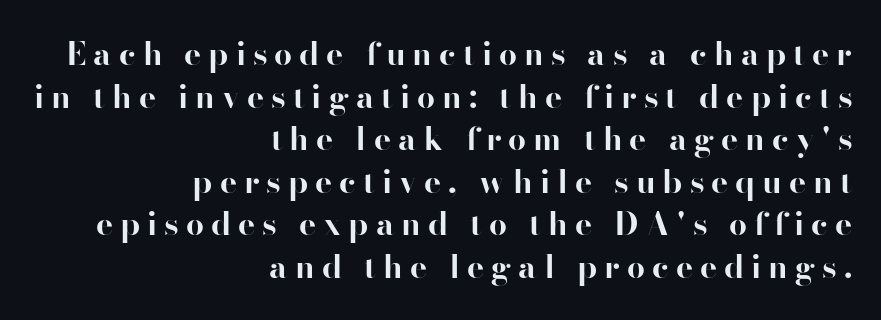
Q: Is the text bold? A: Yes.
Q: Is the text italic (slanted)? A: No, it is upright.
Q: Is the typeface a serif or a sans-serif typeface? A: Sans-serif.
Q: Is the text underlined? A: No.
Q: How is the paragraph aligned? A: Right-aligned.
Q: Is the spacing between letters normal or unusually wide? A: Unusually wide.
Q: Is the spacing between lines tight, normal or loose? A: Normal.
Q: Width (condensed, normal, or wide)? A: Normal.
Q: Stroke contrast? A: High.
Q: x-height? A: Small.
Q: Monospaced? A: No.
